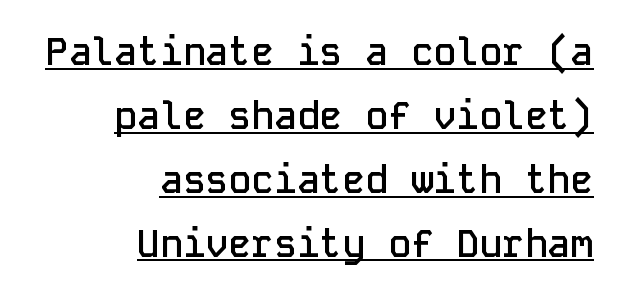
Q: Is the text bold? A: Semi-bold.
Q: Is the text italic (slanted)? A: No, it is upright.
Q: Is the typeface a serif or a sans-serif typeface? A: Sans-serif.
Q: Is the text underlined? A: Yes.
Q: How is the paragraph aligned? A: Right-aligned.
Q: Is the spacing between letters normal or unusually wide? A: Normal.
Q: Is the spacing between lines tight, normal or loose? A: Normal.
Q: Width (condensed, normal, or wide)? A: Normal.
Q: Stroke contrast? A: Low.
Q: x-height? A: Medium.
Q: Monospaced? A: Yes.
